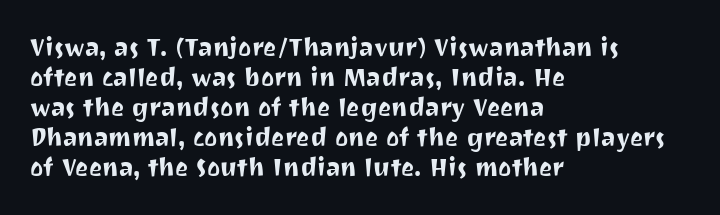
{"italic": "no", "underline": "no", "align": "left", "line_spacing_ratio": 1.2, "letter_spacing": "normal", "letter_spacing_em": 0.0, "glyph_px": 25}
